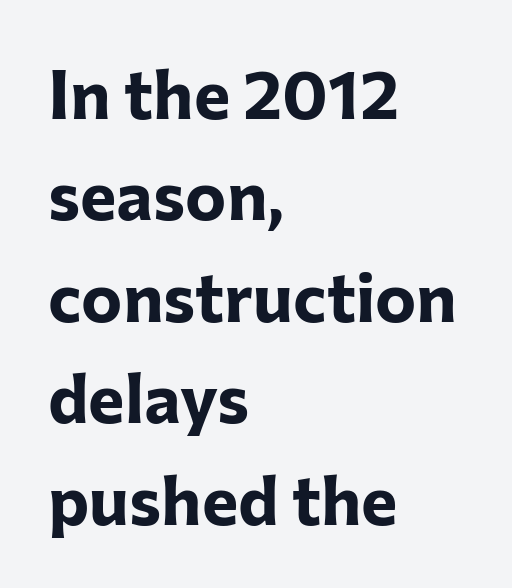
{"serif": "no", "italic": "no", "bold": "yes", "weight": "bold", "width": "normal", "stroke_contrast": "low", "x_height": "medium", "monospaced": "no", "underline": "no", "align": "left", "line_spacing": "normal", "line_spacing_ratio": 1.47, "letter_spacing": "normal", "letter_spacing_em": 0.0, "glyph_px": 69}
